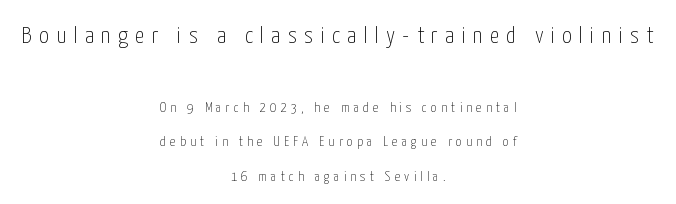
Posture: upright roman. Rows of type keep a wide berth in the vertical direction. Type without underlining. The upper block of text is set noticeably larger than the block beneath it.
